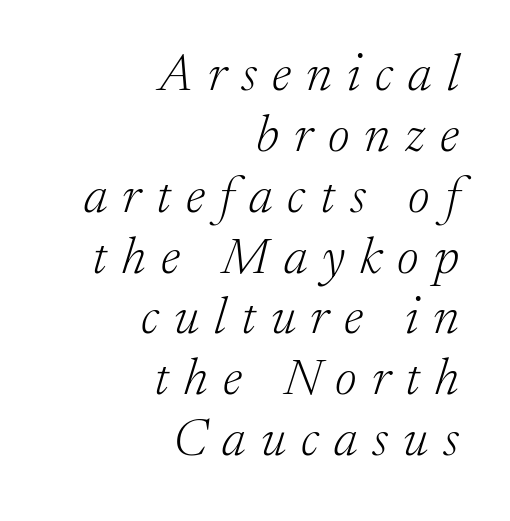
Visually the block forms a straight wall on the right and a jagged coastline on the left. Would a proofreader flag this as italicized? Yes. These glyphs show unthickened strokes, regular width or finer. A typesetter would call this heavily tracked-out type.
